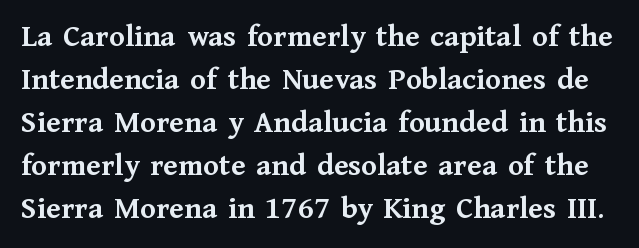
Type without underlining. Classification — serif. A typesetter would call this proportional, since set widths differ per character. Style check: upright. On the weight axis this lands at bold, roughly 700. Standard letterfit; no display-style spreading of the glyphs.
